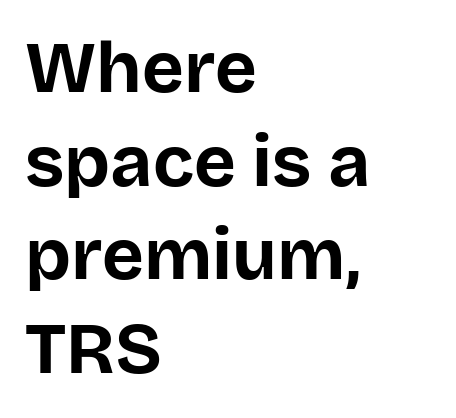
{"serif": "no", "italic": "no", "bold": "yes", "weight": "bold", "width": "normal", "stroke_contrast": "low", "x_height": "large", "monospaced": "no", "underline": "no", "align": "left", "line_spacing": "normal", "line_spacing_ratio": 1.3, "letter_spacing": "normal", "letter_spacing_em": 0.0, "glyph_px": 72}
